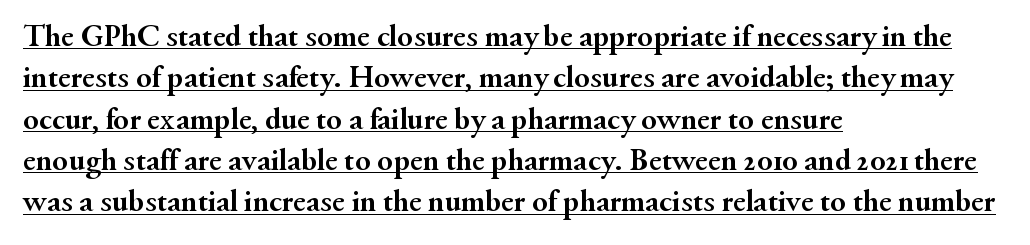
The image shows 32 px semibold serif type, upright; set left-aligned, normal line spacing (1.29x), normal letter spacing, underlined; medium stroke contrast and a small x-height.
